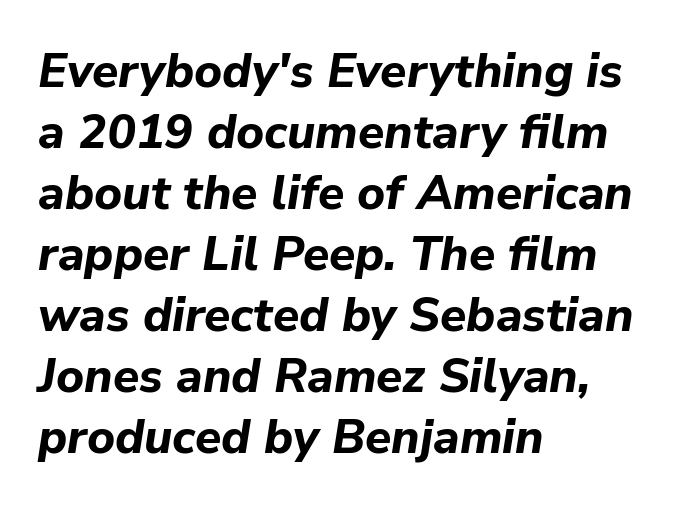
Q: Is the text bold? A: Yes.
Q: Is the text italic (slanted)? A: Yes, it leans right by about 9 degrees.
Q: Is the text underlined? A: No.
Q: How is the paragraph aligned? A: Left-aligned.
Q: Is the spacing between letters normal or unusually wide? A: Normal.
Q: Is the spacing between lines tight, normal or loose? A: Normal.
Q: Width (condensed, normal, or wide)? A: Normal.
Q: Stroke contrast? A: Low.
Q: x-height? A: Medium.
Q: Monospaced? A: No.
